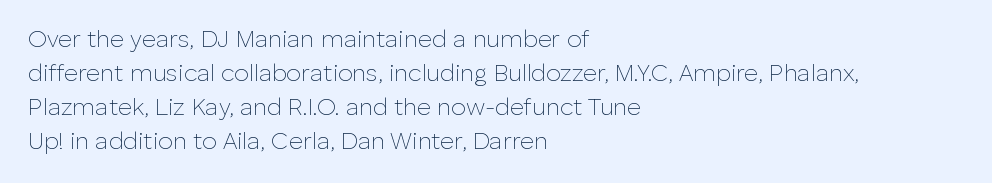
{"italic": "no", "bold": "no", "underline": "no", "align": "left", "line_spacing": "normal", "line_spacing_ratio": 1.41, "letter_spacing": "normal", "letter_spacing_em": 0.0, "glyph_px": 24}
